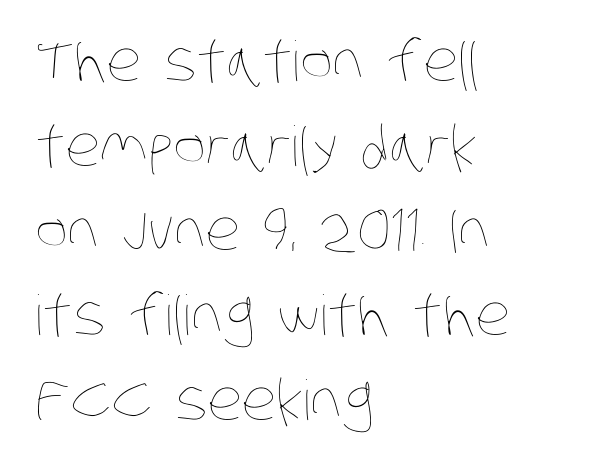
Weight: regular or lighter. Descenders hang freely into open space. A typesetter would call this zero additional tracking. The rendering uses natural spacing where letterforms have individual widths. A student would call this left alignment; a typographer would say flush left, rag right. The lines sit at an ordinary, default distance from one another.
